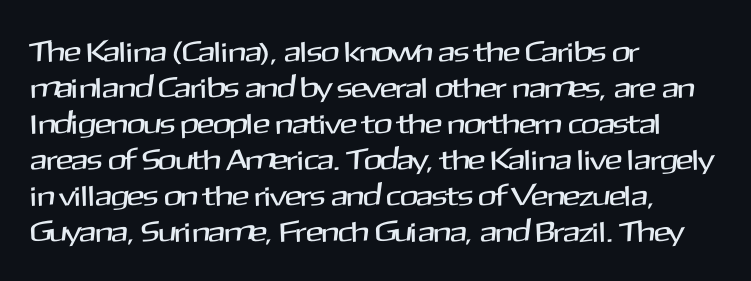
Q: Is the text italic (slanted)? A: No, it is upright.
Q: Is the typeface a serif or a sans-serif typeface? A: Sans-serif.
Q: Is the text underlined? A: No.
Q: How is the paragraph aligned? A: Left-aligned.
Q: Is the spacing between letters normal or unusually wide? A: Normal.
Q: Width (condensed, normal, or wide)? A: Normal.
Q: Stroke contrast? A: Medium.
Q: x-height? A: Medium.
Q: Monospaced? A: No.
